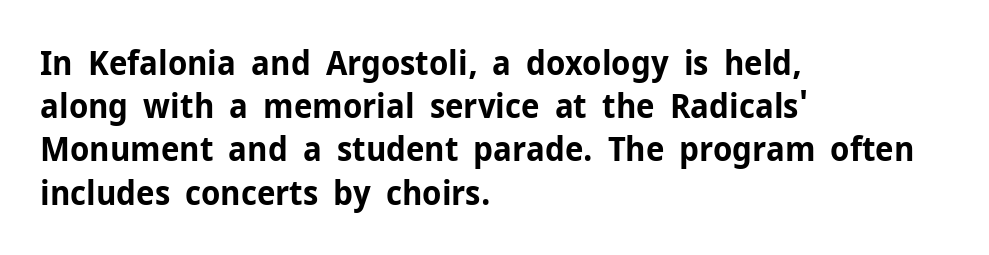
{"serif": "no", "italic": "no", "bold": "yes", "weight": "bold", "width": "normal", "stroke_contrast": "low", "x_height": "medium", "monospaced": "no", "underline": "no", "align": "left", "line_spacing": "normal", "line_spacing_ratio": 1.27, "letter_spacing": "normal", "letter_spacing_em": 0.0, "glyph_px": 34}
